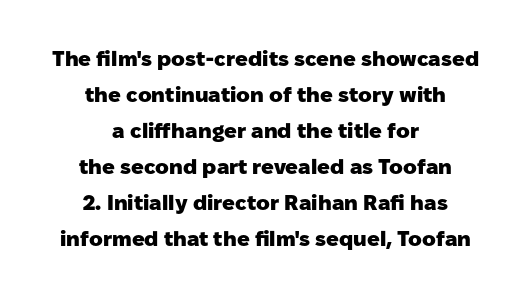
The image shows 21 px bold type, upright; set centered, line spacing 1.71x, normal letter spacing, not underlined.
